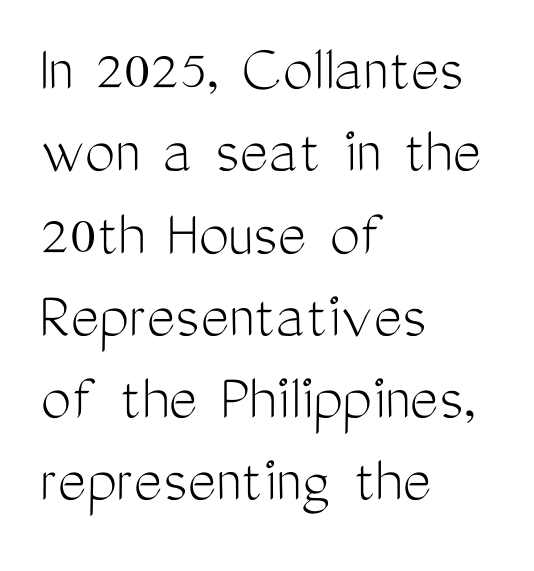
The image shows 68 px light, condensed sans-serif type, upright; set left-aligned, line spacing 1.21x, normal letter spacing, not underlined; medium stroke contrast and a medium x-height.
